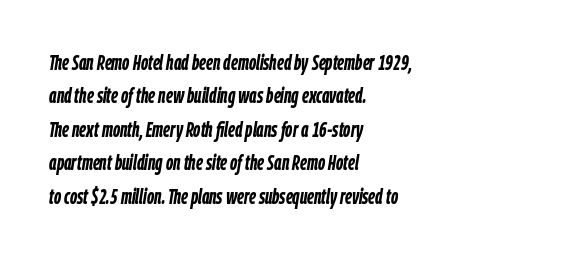
Teacher's note: observe the even left margin — that is flush-left alignment. Slanted lettering throughout. Emphasis by weight is at full strength: bold. Any mark beneath the type? The region is blank. Nothing unusual about the tracking: characters are spaced as the font intends. The block of text has a typical density, with ordinary space between rows.
